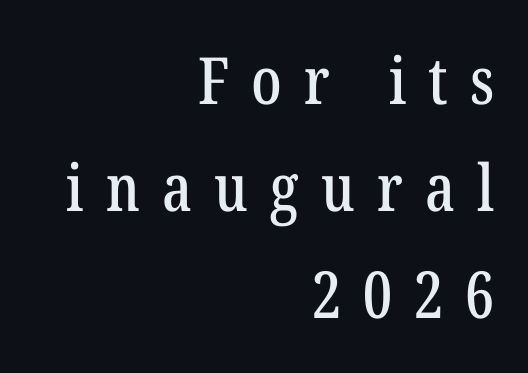
{"serif": "yes", "italic": "no", "width": "condensed", "stroke_contrast": "low", "x_height": "medium", "monospaced": "no", "underline": "no", "align": "right", "line_spacing": "normal", "line_spacing_ratio": 1.65, "letter_spacing": "wide", "letter_spacing_em": 0.34, "glyph_px": 65}
